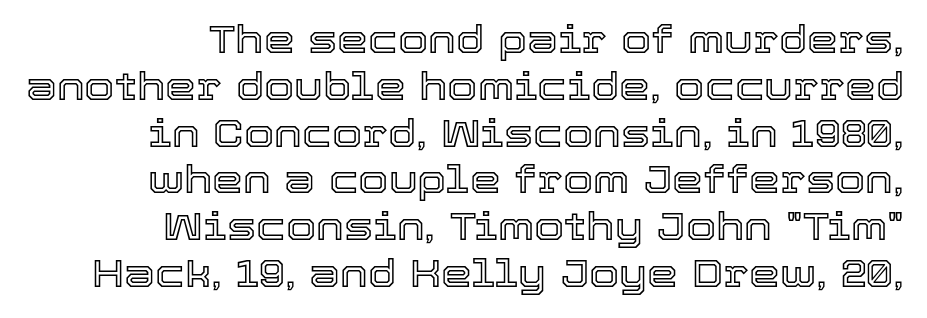
Q: Is the text italic (slanted)? A: No, it is upright.
Q: Is the text underlined? A: No.
Q: How is the paragraph aligned? A: Right-aligned.
Q: Is the spacing between letters normal or unusually wide? A: Normal.
Q: Width (condensed, normal, or wide)? A: Normal.
Q: x-height? A: Medium.
Q: Monospaced? A: No.
